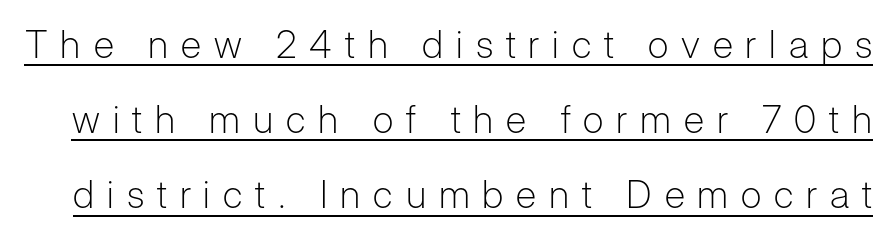
Inter-character spacing is expanded well beyond the font's built-in metrics. Students, observe the line beneath the letters — that is underlining. Observe the absence of serifs on each vertical stroke in this sample. Note the varied advance widths — an 'i' is clearly narrower than an 'm'. Interline gaps are noticeably wide in this sample. The weight tops out at a normal text grade.
